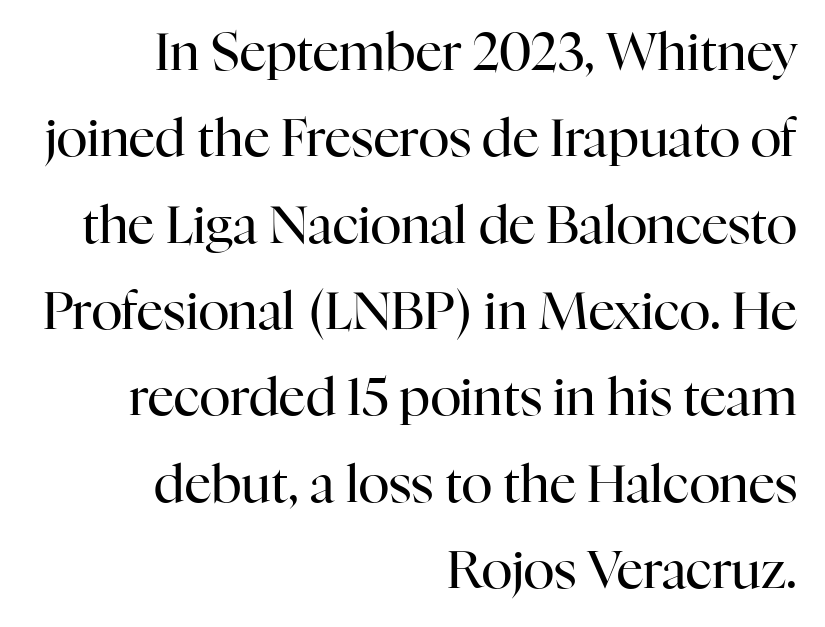
Q: Is the text bold? A: No.
Q: Is the text italic (slanted)? A: No, it is upright.
Q: Is the typeface a serif or a sans-serif typeface? A: Serif.
Q: Is the text underlined? A: No.
Q: How is the paragraph aligned? A: Right-aligned.
Q: Is the spacing between letters normal or unusually wide? A: Normal.
Q: Is the spacing between lines tight, normal or loose? A: Normal.
Q: Width (condensed, normal, or wide)? A: Normal.
Q: Stroke contrast? A: High.
Q: x-height? A: Medium.
Q: Monospaced? A: No.
